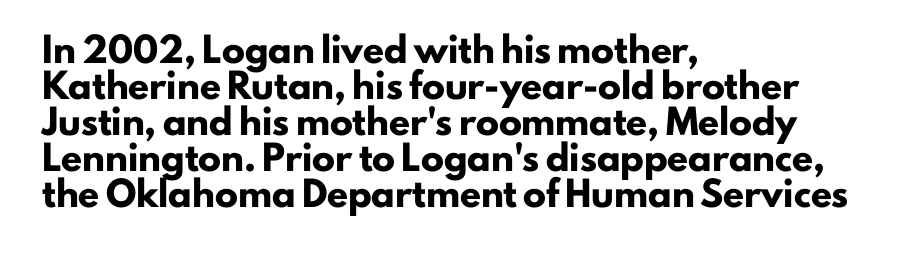
The line-height multiplier appears to be the usual default. Plain, unruled lines of type. The type is set solid horizontally, with unmodified tracking. Horizontal alignment here is leftward, the default for most running prose. Does the weight exceed regular? Yes, all the way to bold.
